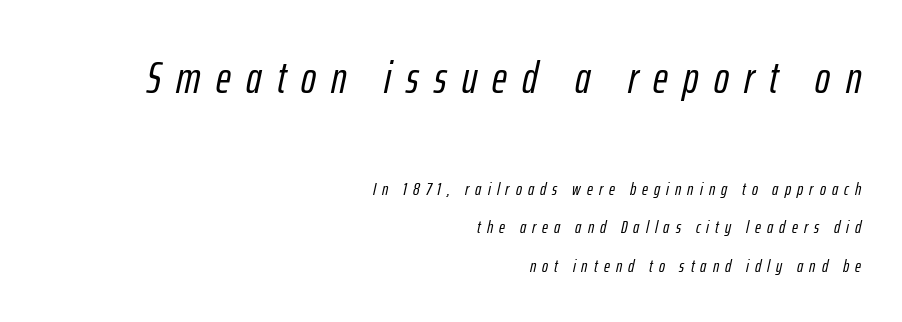
If you drew a ruler down the right edge, every line would touch it. Summary of vertical rhythm: relaxed, with wide interline spacing. Tracking here is generous; glyphs stand well apart from one another. Block one is the big one; block two sits smaller underneath.
